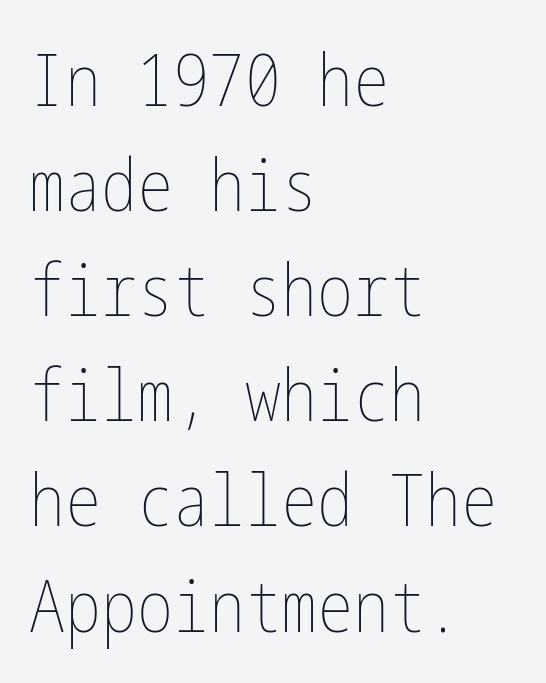
{"italic": "no", "bold": "no", "weight": "thin", "width": "condensed", "stroke_contrast": "low", "x_height": "medium", "underline": "no", "align": "left", "line_spacing": "normal", "line_spacing_ratio": 1.46, "letter_spacing": "normal", "letter_spacing_em": 0.0, "glyph_px": 72}
